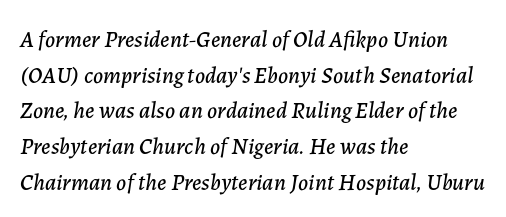
{"italic": "yes", "lean": "right", "slant_degrees": 7, "underline": "no", "align": "left", "line_spacing": "normal", "line_spacing_ratio": 1.55, "letter_spacing": "normal", "letter_spacing_em": 0.0, "glyph_px": 23}
